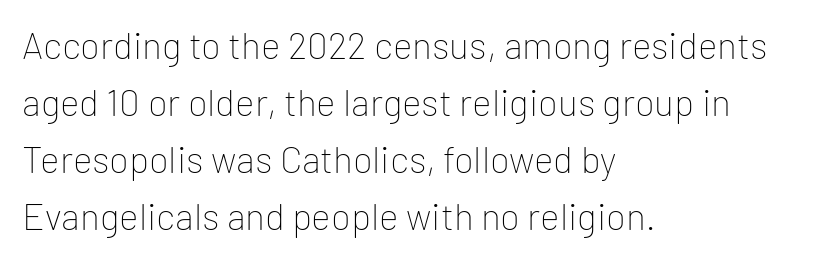
Q: Is the text bold? A: No.
Q: Is the text italic (slanted)? A: No, it is upright.
Q: Is the typeface a serif or a sans-serif typeface? A: Sans-serif.
Q: Is the text underlined? A: No.
Q: How is the paragraph aligned? A: Left-aligned.
Q: Is the spacing between letters normal or unusually wide? A: Normal.
Q: Is the spacing between lines tight, normal or loose? A: Normal.
Q: Width (condensed, normal, or wide)? A: Normal.
Q: Stroke contrast? A: Low.
Q: x-height? A: Medium.
Q: Monospaced? A: No.
